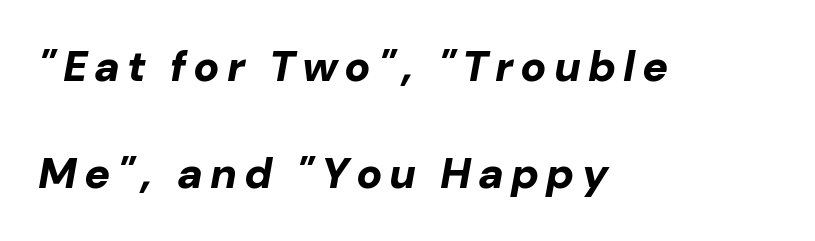
Q: Is the text bold? A: Yes.
Q: Is the text italic (slanted)? A: Yes, it leans right by about 10 degrees.
Q: Is the text underlined? A: No.
Q: How is the paragraph aligned? A: Left-aligned.
Q: Is the spacing between lines tight, normal or loose? A: Loose.
Q: Width (condensed, normal, or wide)? A: Normal.
Q: Stroke contrast? A: Low.
Q: x-height? A: Medium.
Q: Monospaced? A: No.
